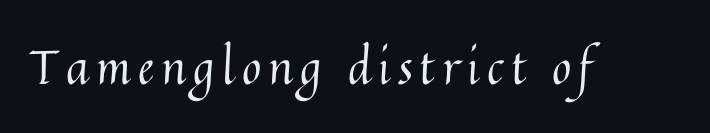
The image shows 47 px regular-weight type; set not underlined; medium stroke contrast and a medium x-height.
